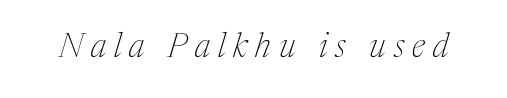
The image shows 33 px thin serif type, italic (leaning right); set unusually wide letter spacing (+0.24 em), not underlined; medium stroke contrast and a medium x-height.
